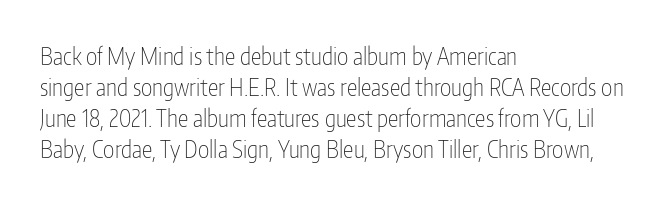
Q: Is the text bold? A: No.
Q: Is the text italic (slanted)? A: No, it is upright.
Q: Is the text underlined? A: No.
Q: How is the paragraph aligned? A: Left-aligned.
Q: Is the spacing between letters normal or unusually wide? A: Normal.
Q: Is the spacing between lines tight, normal or loose? A: Normal.
